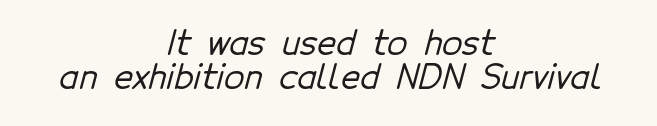
Do the characters align in a grid? No, the font is proportional. The glyphs are unaccompanied by any horizontal stroke below them. Cramped leading. The letters sit at their default tracking, neither squeezed nor spread. These lines stack symmetrically, like a column narrowing and widening about its center.
